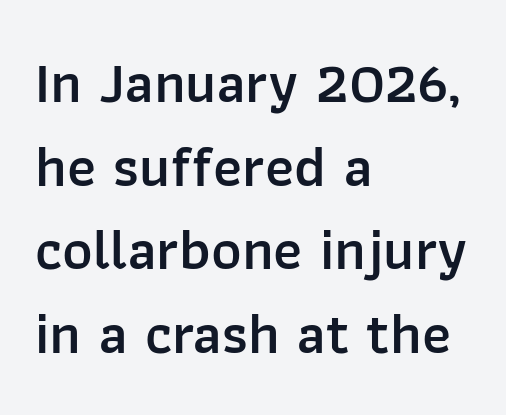
Looks like regular typesetting: each glyph gets only the width it needs. Emphasis by weight is partial: semibold. The horizontal fit of the characters is conventional and even. No italicization has been applied; the sample stays upright. Letters rest on an invisible, unmarked baseline.
